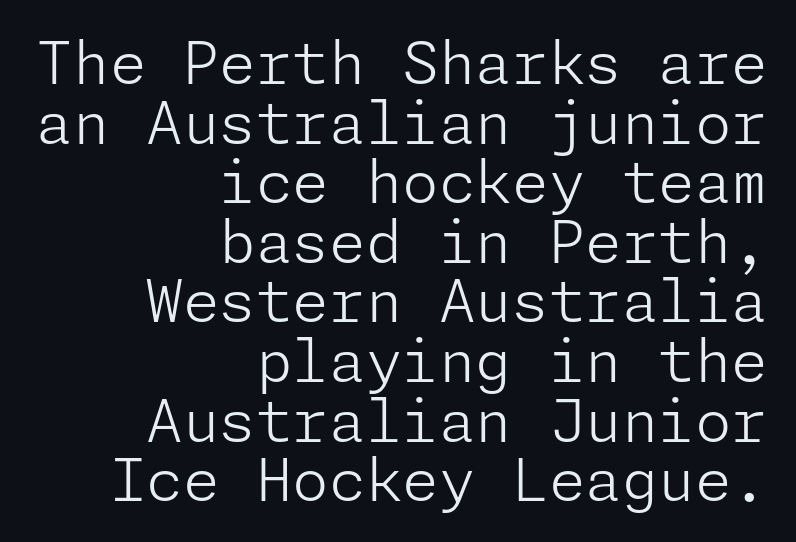
The line-height multiplier appears low, near solid setting. Think standard paragraph weight, or any step lighter than that. It's the straight-up-and-down kind of type. Short note: letters normally spaced. Are there feet on the stems? There aren't — it's a sans.
